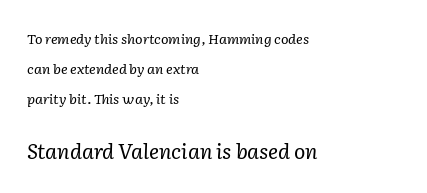
{"italic": "yes", "lean": "right", "slant_degrees": 2, "bold": "no", "underline": "no", "align": "left", "line_spacing": "loose", "line_spacing_ratio": 2.14, "letter_spacing": "normal", "letter_spacing_em": 0.0, "larger_block": "second", "size_ratio": 1.5, "glyph_px": 21}
